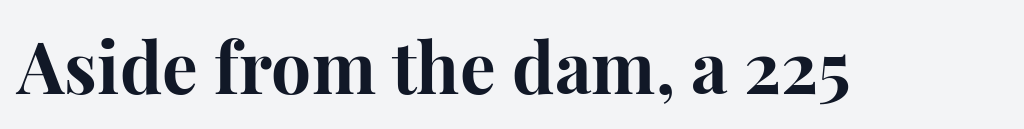
Q: Is the text bold? A: Yes.
Q: Is the text italic (slanted)? A: No, it is upright.
Q: Is the typeface a serif or a sans-serif typeface? A: Serif.
Q: Is the text underlined? A: No.
Q: Is the spacing between letters normal or unusually wide? A: Normal.
Q: Width (condensed, normal, or wide)? A: Normal.
Q: Stroke contrast? A: High.
Q: x-height? A: Medium.
Q: Monospaced? A: No.
